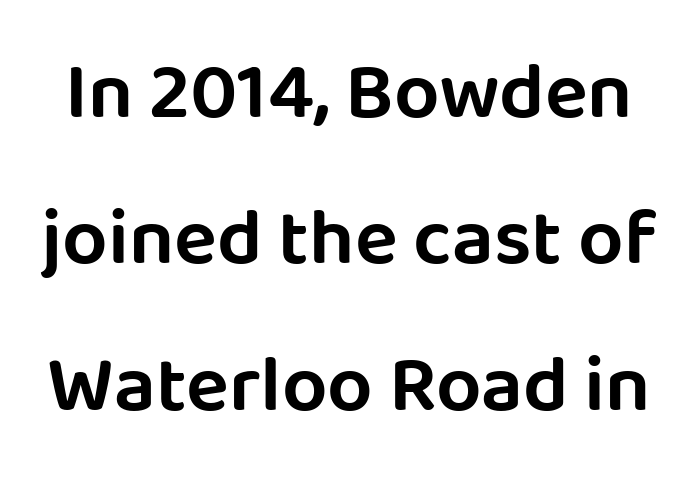
{"serif": "no", "italic": "no", "width": "normal", "stroke_contrast": "low", "x_height": "large", "monospaced": "no", "underline": "no", "line_spacing_ratio": 1.83, "letter_spacing": "normal", "letter_spacing_em": 0.0, "glyph_px": 80}
